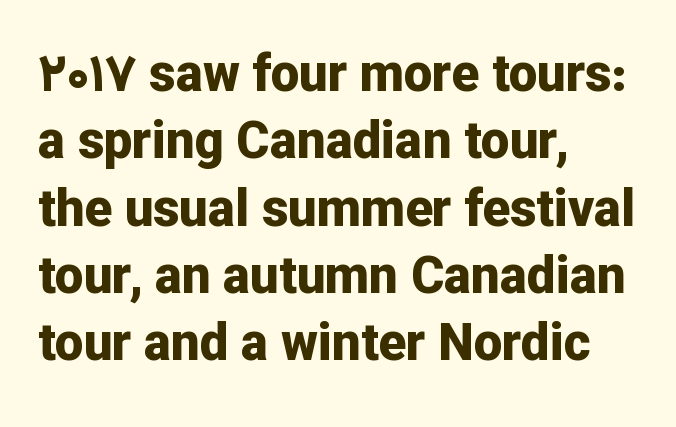
Q: Is the text bold? A: Yes.
Q: Is the text italic (slanted)? A: No, it is upright.
Q: Is the typeface a serif or a sans-serif typeface? A: Sans-serif.
Q: Is the text underlined? A: No.
Q: How is the paragraph aligned? A: Left-aligned.
Q: Is the spacing between letters normal or unusually wide? A: Normal.
Q: Is the spacing between lines tight, normal or loose? A: Normal.
Q: Width (condensed, normal, or wide)? A: Normal.
Q: Stroke contrast? A: Low.
Q: x-height? A: Medium.
Q: Monospaced? A: No.
